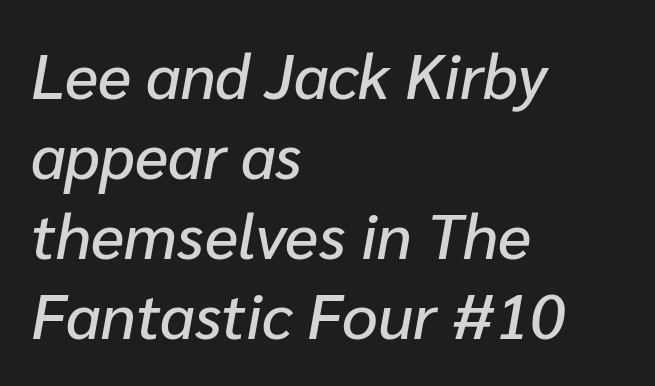
{"italic": "yes", "lean": "right", "slant_degrees": 10, "width": "normal", "stroke_contrast": "low", "x_height": "medium", "monospaced": "no", "underline": "no", "align": "left", "line_spacing": "normal", "line_spacing_ratio": 1.27, "letter_spacing": "normal", "letter_spacing_em": 0.0, "glyph_px": 63}
